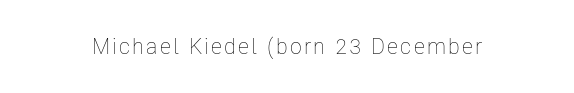
The image shows 22 px text type, upright; set not underlined.
